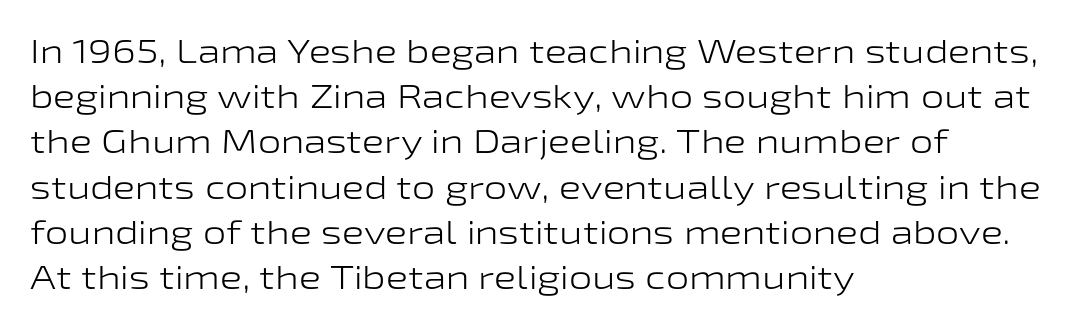
The passage shown is not underscored anywhere. No letter is thick-stroked: the sample isn't bold. Short note: letters normally spaced. The letters advance in unequal steps, a hallmark of proportional type. Is there any slant? The stems are plumb. Reading down the block, your eye returns to a fixed left position each line.
